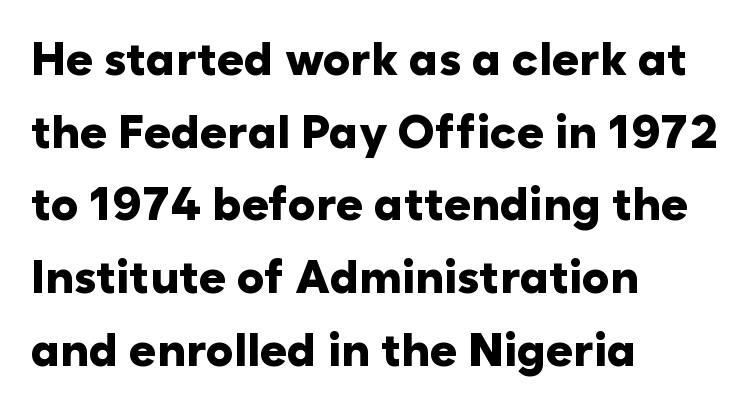
The space between consecutive lines is moderate. Think of a printed novel: that variable character pitch is what you see here. The type is set solid horizontally, with unmodified tracking. The rendering anchors every line to the left-hand side. Thick stems and heavy bowls — unmistakably bold. Notice how the stems are strictly vertical — no italics here.
